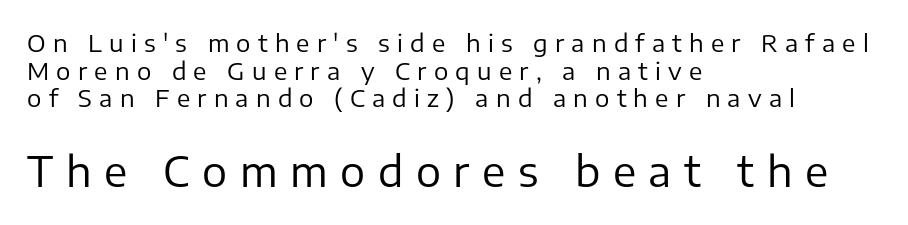
The letters in the lower block stand taller than those in the block above. Summary of vertical rhythm: compact, with narrow interline spacing. Teacher's note: observe the even left margin — that is flush-left alignment. You could only call the tracking loose — the letters float apart.
